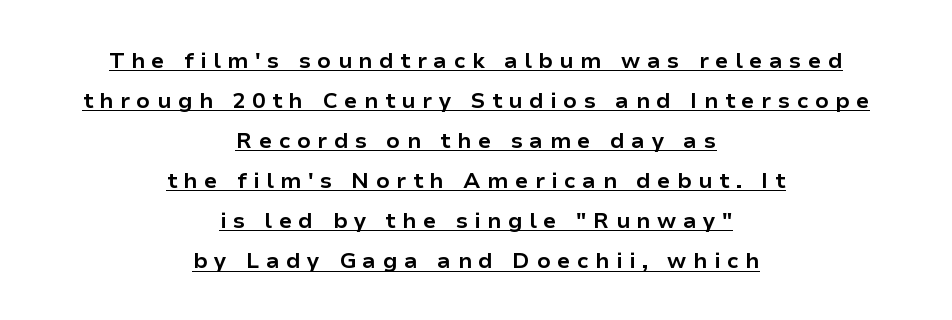
The image shows 22 px bold type, upright; set centered, line spacing 1.82x, unusually wide letter spacing (+0.29 em), underlined.
